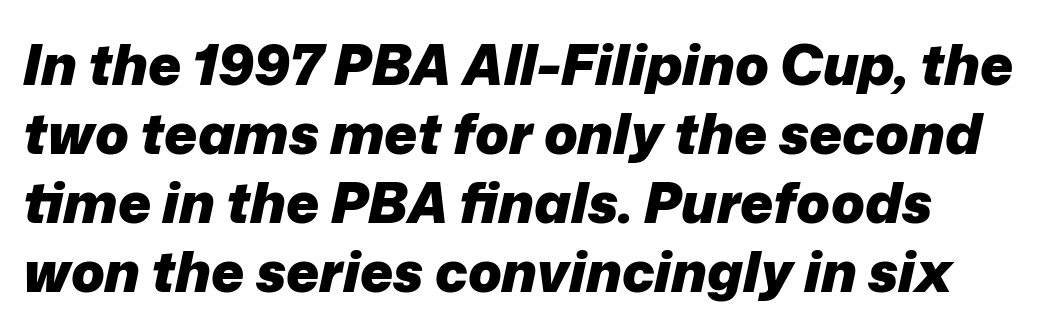
Q: Is the text bold? A: Yes.
Q: Is the text italic (slanted)? A: Yes, it leans right by about 12 degrees.
Q: Is the text underlined? A: No.
Q: How is the paragraph aligned? A: Left-aligned.
Q: Is the spacing between letters normal or unusually wide? A: Normal.
Q: Width (condensed, normal, or wide)? A: Normal.
Q: Stroke contrast? A: Low.
Q: x-height? A: Medium.
Q: Monospaced? A: No.
